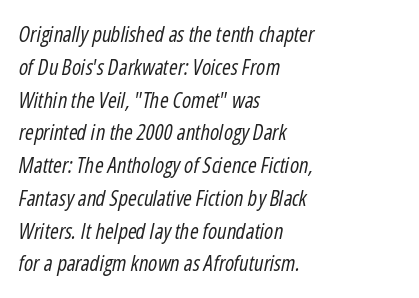
The image shows 21 px text type, italic (leaning right); set left-aligned, normal line spacing (1.56x), normal letter spacing, not underlined.
